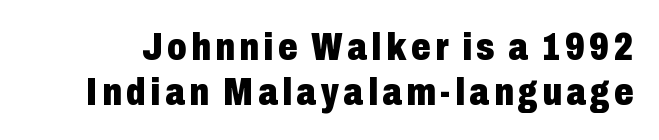
Do the letters lean? They stand straight. Proportional: the letters do not fall into vertical columns. Look at the bottom of the vertical strokes: they stop flat, with no serifs. Heavy, bold letterforms.
